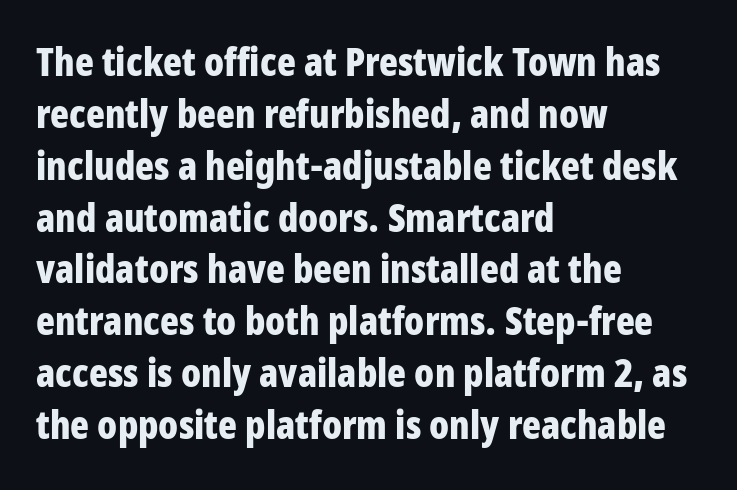
{"serif": "no", "italic": "no", "bold": "yes", "weight": "bold", "width": "condensed", "stroke_contrast": "low", "x_height": "large", "monospaced": "no", "underline": "no", "align": "left", "line_spacing": "normal", "line_spacing_ratio": 1.33, "letter_spacing": "normal", "letter_spacing_em": 0.0, "glyph_px": 39}
